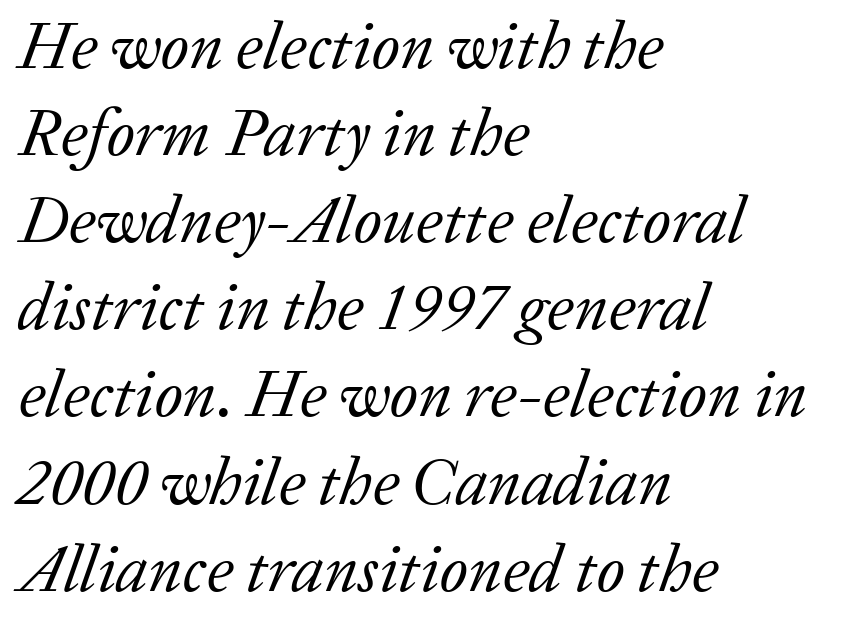
In CSS terms this would be text-align: left. Has an underline been added? It has not. Character widths vary here, with narrow letters taking less room than wide ones. Horizontal bands of white between lines are of average thickness. Tracking here is standard; glyphs follow each other at the usual distance. Looking at the ascenders, they clearly lean.
